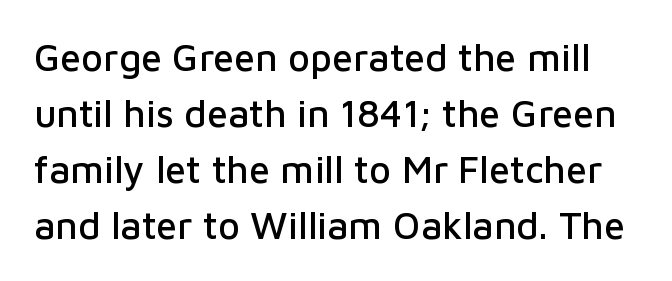
{"serif": "no", "italic": "no", "width": "normal", "stroke_contrast": "low", "x_height": "medium", "monospaced": "no", "underline": "no", "line_spacing": "normal", "line_spacing_ratio": 1.47, "letter_spacing": "normal", "letter_spacing_em": 0.0, "glyph_px": 38}
